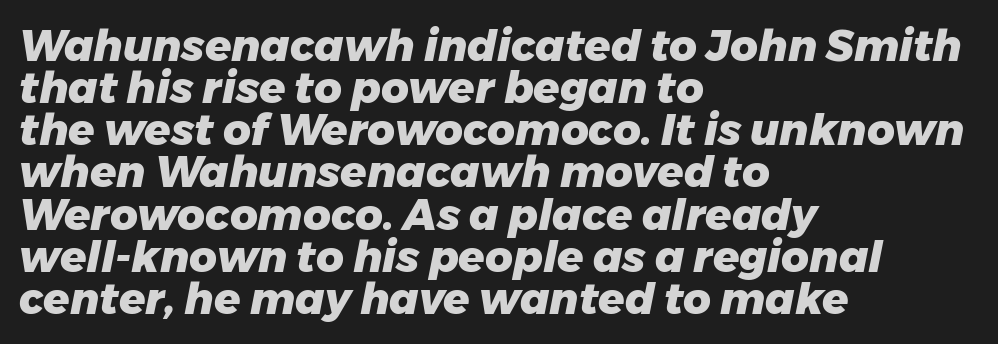
The image shows 43 px heavy type, italic (leaning right); set left-aligned, tight line spacing (0.98x), normal letter spacing, not underlined; low stroke contrast and a medium x-height.
